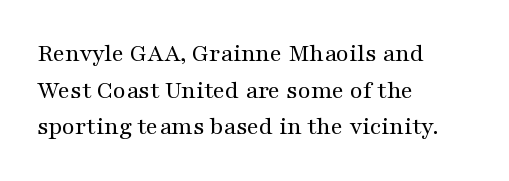
{"italic": "no", "bold": "no", "underline": "no", "align": "left", "line_spacing": "normal", "line_spacing_ratio": 1.41, "letter_spacing": "normal", "letter_spacing_em": 0.0, "glyph_px": 26}
